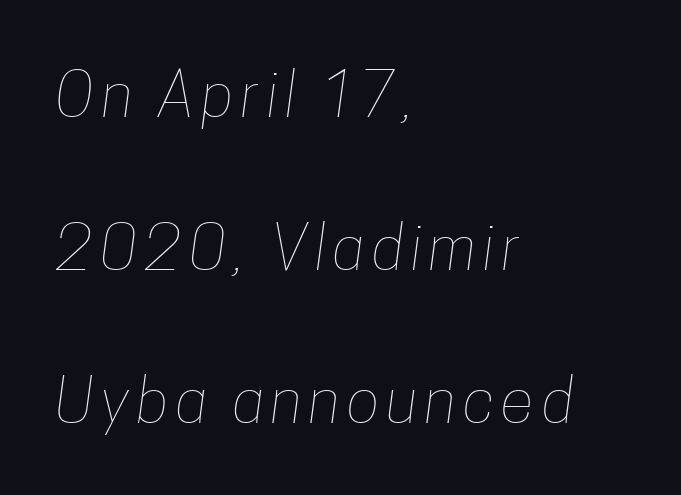
Q: Is the text bold? A: No.
Q: Is the text underlined? A: No.
Q: How is the paragraph aligned? A: Left-aligned.
Q: Is the spacing between lines tight, normal or loose? A: Loose.
Q: Width (condensed, normal, or wide)? A: Condensed.
Q: Stroke contrast? A: Low.
Q: x-height? A: Medium.
Q: Monospaced? A: No.
